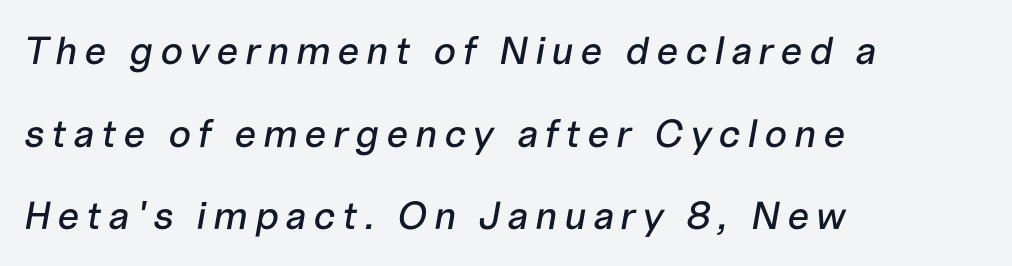
These lines are rendered in a variable-pitch font. Slant detected: the letters are inclined. A student would call this left alignment; a typographer would say flush left, rag right. Nobody drew a line under any word here.
